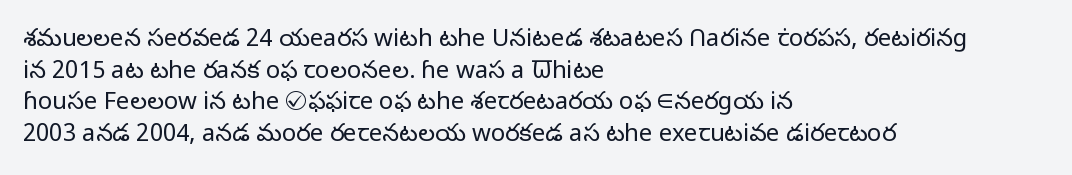
{"italic": "no", "bold": "no", "underline": "no", "align": "left", "line_spacing": "normal", "line_spacing_ratio": 1.32, "letter_spacing": "normal", "letter_spacing_em": 0.0, "glyph_px": 24}
